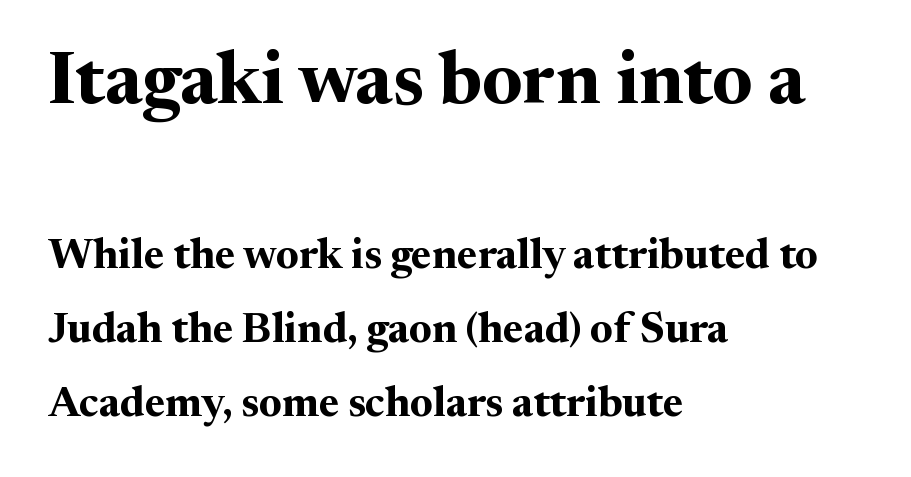
The image shows 74 px bold serif type, upright; set left-aligned, line spacing 1.76x, normal letter spacing, not underlined; the first (top) block is 1.76x larger; medium stroke contrast and a medium x-height.
